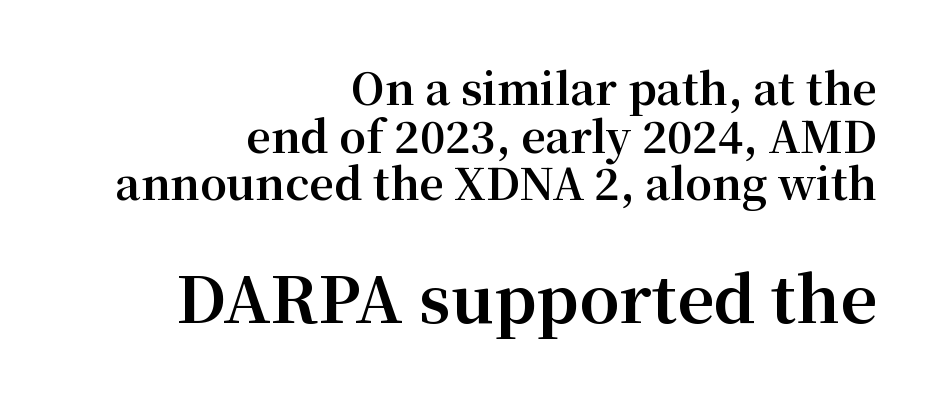
The image shows 64 px bold serif type, upright; set right-aligned, tight line spacing (1.11x), normal letter spacing, not underlined; the second (bottom) block is 1.49x larger; medium stroke contrast and a medium x-height.
